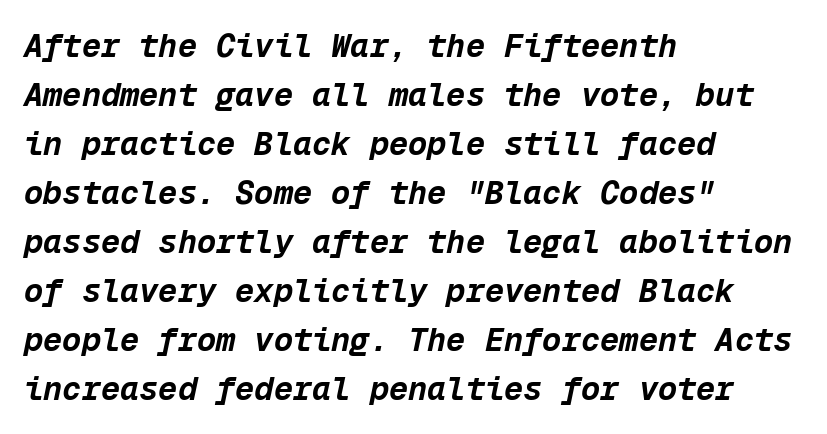
{"italic": "yes", "lean": "right", "slant_degrees": 12, "bold": "yes", "weight": "bold", "width": "normal", "stroke_contrast": "low", "x_height": "medium", "monospaced": "yes", "underline": "no", "align": "left", "line_spacing": "normal", "line_spacing_ratio": 1.53, "letter_spacing": "normal", "letter_spacing_em": 0.0, "glyph_px": 32}
